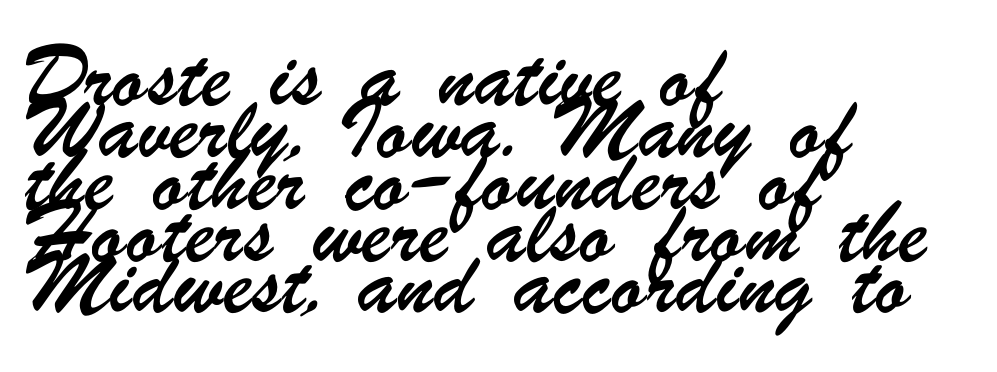
Q: Is the typeface a serif or a sans-serif typeface? A: Sans-serif.
Q: Is the text underlined? A: No.
Q: How is the paragraph aligned? A: Left-aligned.
Q: Is the spacing between letters normal or unusually wide? A: Normal.
Q: Is the spacing between lines tight, normal or loose? A: Normal.
Q: Width (condensed, normal, or wide)? A: Condensed.
Q: Stroke contrast? A: Low.
Q: x-height? A: Small.
Q: Monospaced? A: No.
